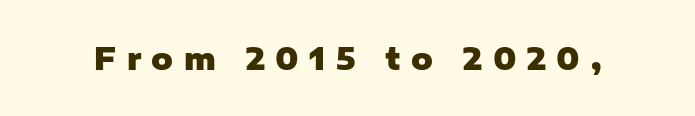
The font family rendered here belongs to the sans-serif group. The passage shown is typed in a proportional face where columns would drift. Typographic density is high because the face is bold. Posture: straight, roman, zero tilt. Nobody drew a line under any word here.
